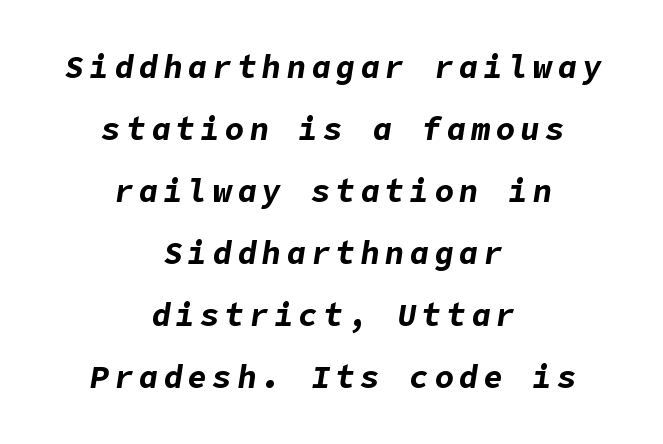
{"italic": "yes", "lean": "right", "slant_degrees": 9, "bold": "yes", "weight": "bold", "width": "normal", "stroke_contrast": "low", "x_height": "medium", "underline": "no", "align": "center", "line_spacing": "loose", "line_spacing_ratio": 1.94, "glyph_px": 32}
